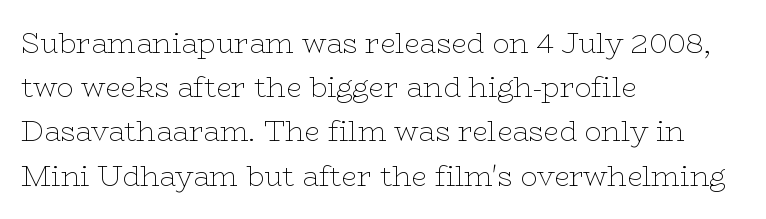
The image shows 28 px thin, wide serif type, upright; set left-aligned, normal line spacing (1.58x), normal letter spacing, not underlined; low stroke contrast and a medium x-height.
